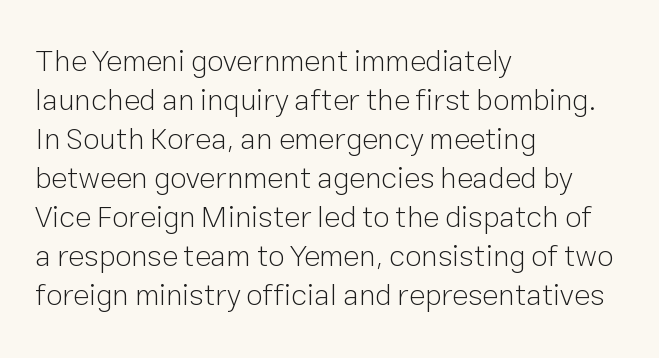
Casual observation: everything's shoved over to the left. The strip under each line holds only bare page. The rendering uses natural spacing where letterforms have individual widths. The line texture is even and compact thanks to regular tracking. Summary of vertical rhythm: regular, with standard interline spacing.
